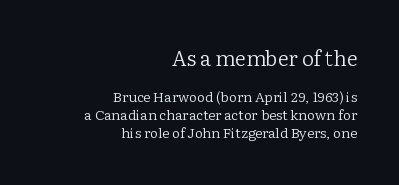
Baseline-to-baseline distance is the conventional proportion of letter height. Is this a heavy cut? Hardly; it is regular or lighter. Notice how the stems are strictly vertical — no italics here. The space beneath each line is pristine and unruled. Does the bottom block carry the larger type? No, the top block does.
